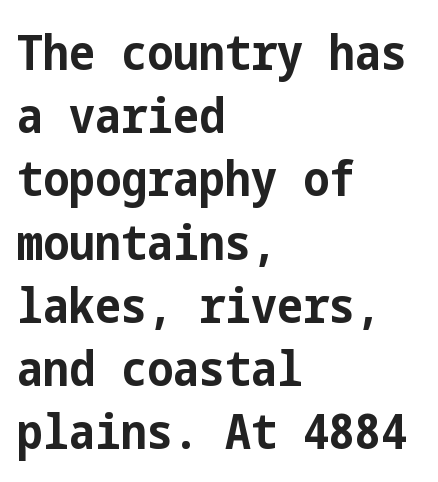
The image shows 49 px bold, condensed sans-serif type, upright; set left-aligned, normal line spacing (1.29x), normal letter spacing, not underlined; low stroke contrast and a medium x-height.
